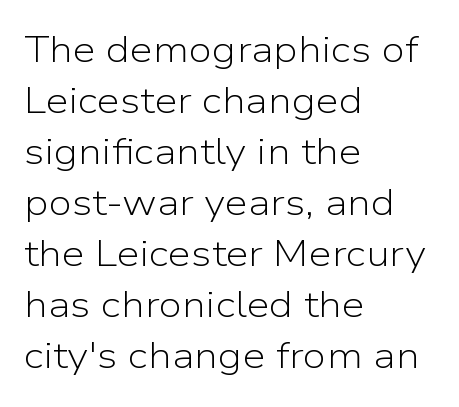
Q: Is the text bold? A: No.
Q: Is the text italic (slanted)? A: No, it is upright.
Q: Is the typeface a serif or a sans-serif typeface? A: Sans-serif.
Q: Is the text underlined? A: No.
Q: How is the paragraph aligned? A: Left-aligned.
Q: Is the spacing between letters normal or unusually wide? A: Normal.
Q: Is the spacing between lines tight, normal or loose? A: Normal.
Q: Width (condensed, normal, or wide)? A: Normal.
Q: Stroke contrast? A: Low.
Q: x-height? A: Medium.
Q: Monospaced? A: No.
